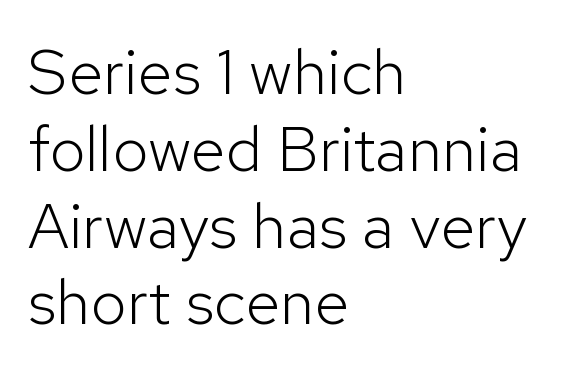
Unlike italic type, these characters show no tilt at all. Proportional: the letters do not fall into vertical columns. A clean baseline with only descenders dipping below it. The typeface chosen for these lines omits serifs. Is the block centered? No — it sits flush against the left margin.
